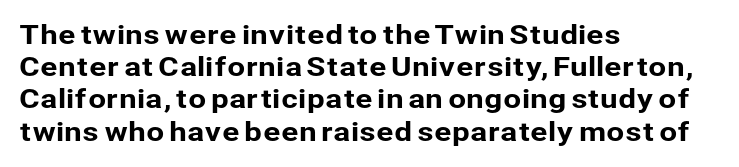
You could call the tracking neutral — neither tight nor loose. Posture: upright roman. Which margin do the lines hug? The left one — the right edge is uneven. Decoration check: the copy has no underline.
